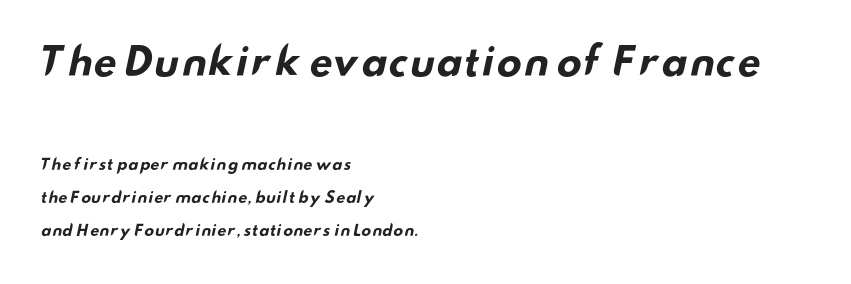
Nobody drew a line under any word here. The passage shown stacks its lines with a broad gap. Nobody touched the tracking dial on this one. Is this a sans? Yes — the strokes have no serifs.
